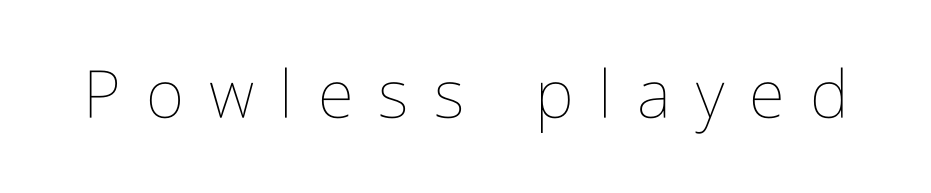
Q: Is the text bold? A: No.
Q: Is the text italic (slanted)? A: No, it is upright.
Q: Is the text underlined? A: No.
Q: Is the spacing between letters normal or unusually wide? A: Unusually wide.
Q: Width (condensed, normal, or wide)? A: Condensed.
Q: Stroke contrast? A: Low.
Q: x-height? A: Medium.
Q: Monospaced? A: No.
